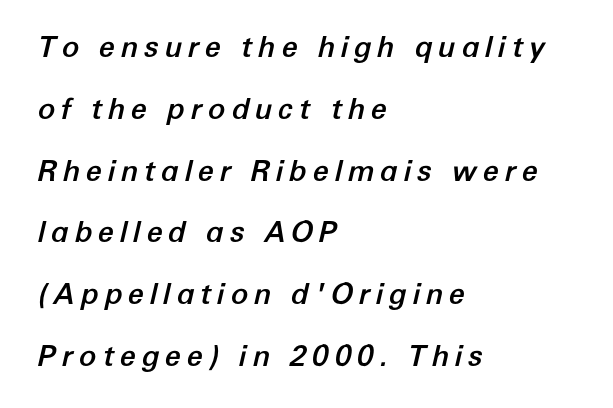
{"italic": "yes", "lean": "right", "slant_degrees": 12, "width": "normal", "stroke_contrast": "low", "x_height": "medium", "monospaced": "no", "underline": "no", "align": "left", "line_spacing": "loose", "line_spacing_ratio": 2.13, "glyph_px": 29}
